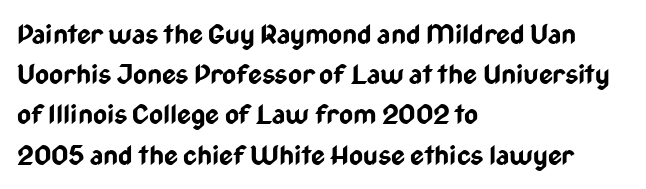
{"italic": "no", "bold": "yes", "underline": "no", "align": "left", "line_spacing": "normal", "line_spacing_ratio": 1.49, "letter_spacing": "normal", "letter_spacing_em": 0.0, "glyph_px": 27}
